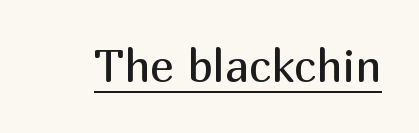
Q: Is the text bold? A: No.
Q: Is the text italic (slanted)? A: No, it is upright.
Q: Is the typeface a serif or a sans-serif typeface? A: Sans-serif.
Q: Is the text underlined? A: Yes.
Q: Is the spacing between letters normal or unusually wide? A: Normal.
Q: Width (condensed, normal, or wide)? A: Normal.
Q: Stroke contrast? A: Medium.
Q: x-height? A: Medium.
Q: Monospaced? A: No.
